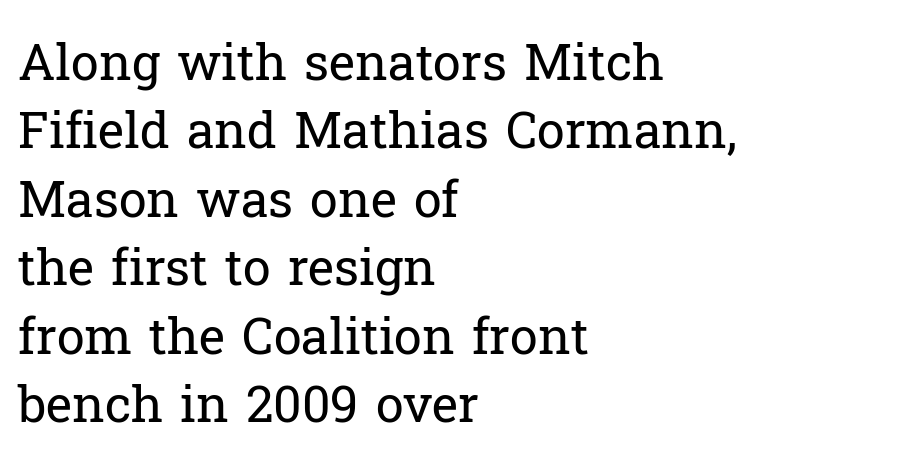
The image shows 50 px regular-weight serif type, upright; set left-aligned, normal line spacing (1.37x), normal letter spacing, not underlined; low stroke contrast and a medium x-height.
